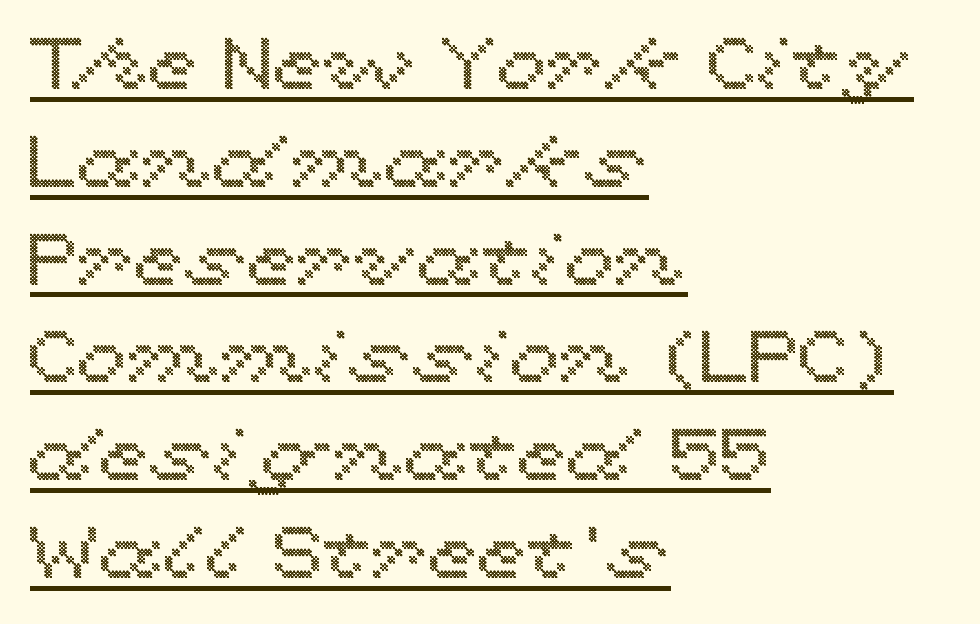
Q: Is the text italic (slanted)? A: Yes.
Q: Is the text underlined? A: Yes.
Q: How is the paragraph aligned? A: Left-aligned.
Q: Is the spacing between letters normal or unusually wide? A: Normal.
Q: Is the spacing between lines tight, normal or loose? A: Normal.
Q: Width (condensed, normal, or wide)? A: Wide.
Q: x-height? A: Medium.
Q: Monospaced? A: No.
